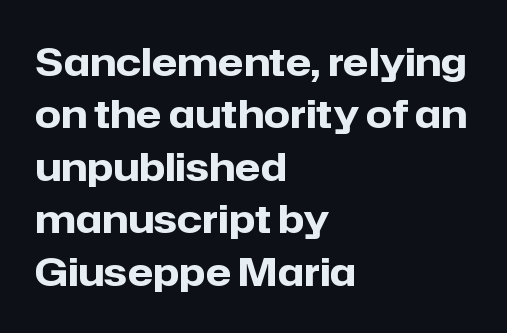
Q: Is the text bold? A: Yes.
Q: Is the text italic (slanted)? A: No, it is upright.
Q: Is the typeface a serif or a sans-serif typeface? A: Sans-serif.
Q: Is the text underlined? A: No.
Q: How is the paragraph aligned? A: Left-aligned.
Q: Is the spacing between letters normal or unusually wide? A: Normal.
Q: Is the spacing between lines tight, normal or loose? A: Normal.
Q: Width (condensed, normal, or wide)? A: Normal.
Q: Stroke contrast? A: Low.
Q: x-height? A: Medium.
Q: Monospaced? A: No.
